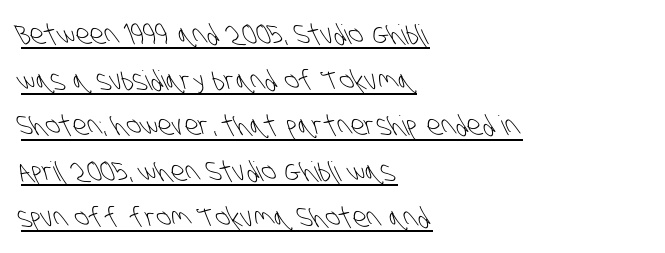
The image shows 27 px text type; set left-aligned, normal line spacing (1.69x), normal letter spacing, underlined.
